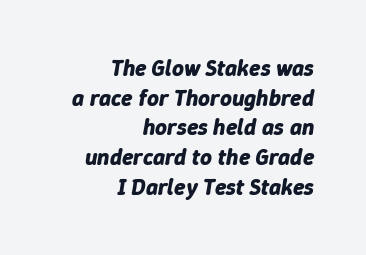
Q: Is the text bold? A: Yes.
Q: Is the text italic (slanted)? A: Yes, it leans right by about 9 degrees.
Q: Is the text underlined? A: No.
Q: How is the paragraph aligned? A: Right-aligned.
Q: Is the spacing between letters normal or unusually wide? A: Normal.
Q: Is the spacing between lines tight, normal or loose? A: Normal.
